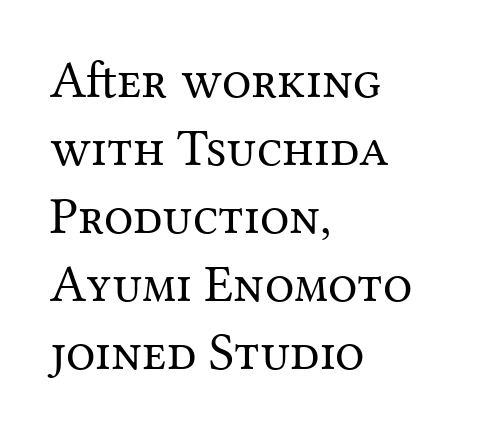
{"serif": "yes", "italic": "no", "bold": "no", "weight": "regular", "width": "normal", "stroke_contrast": "medium", "x_height": "medium", "monospaced": "no", "underline": "no", "align": "left", "line_spacing": "normal", "line_spacing_ratio": 1.31, "letter_spacing": "normal", "letter_spacing_em": 0.0, "glyph_px": 52}
